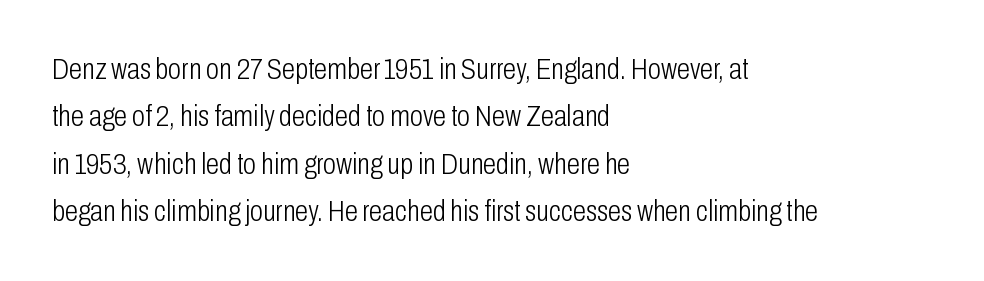
The image shows 30 px light, condensed sans-serif type, upright; set left-aligned, normal line spacing (1.58x), normal letter spacing, not underlined; low stroke contrast and a medium x-height.
